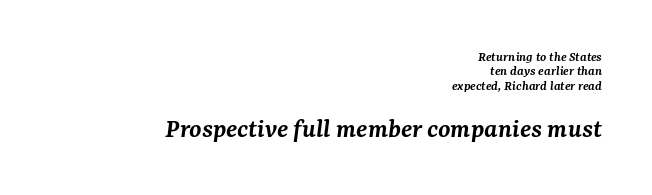
Horizontal alignment here is rightward, an uncommon choice for prose. Slightly chunky letters — semibold, I'd say, not full bold. Visually, the bottom section dominates because its glyphs are scaled up. The rendering uses natural spacing where letterforms have individual widths. Compared with ordinary roman type, these characters are visibly tilted. Each word holds together tightly as a unit, with standard inter-letter gaps.
